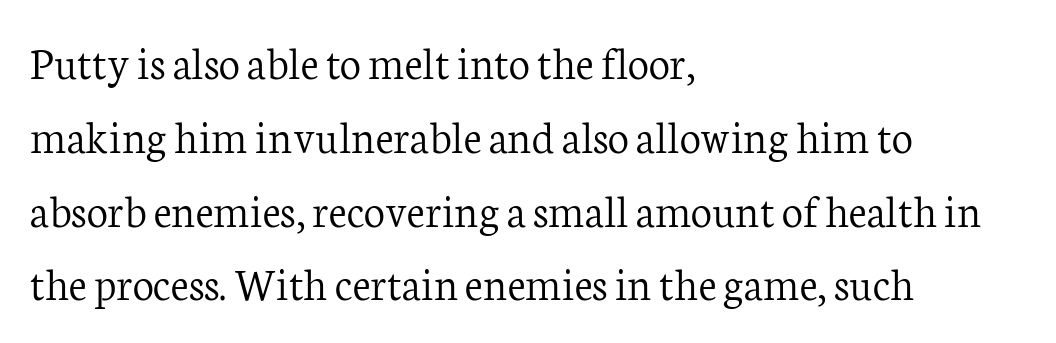
This rendering employs a face with finishing strokes, i.e., a serif. Designer's note — italics off, roman on. Glance below the letters and you will spot only blank space. The paragraph shown leans on its left margin. Nothing heavy about these letters — not bold at all. Interline gaps are of average width in this sample.
